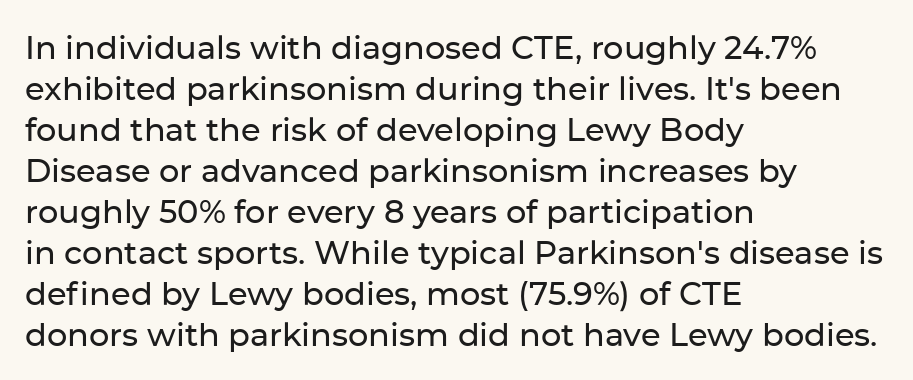
Q: Is the text italic (slanted)? A: No, it is upright.
Q: Is the typeface a serif or a sans-serif typeface? A: Sans-serif.
Q: Is the text underlined? A: No.
Q: How is the paragraph aligned? A: Left-aligned.
Q: Is the spacing between letters normal or unusually wide? A: Normal.
Q: Is the spacing between lines tight, normal or loose? A: Normal.
Q: Width (condensed, normal, or wide)? A: Normal.
Q: Stroke contrast? A: Low.
Q: x-height? A: Medium.
Q: Monospaced? A: No.
